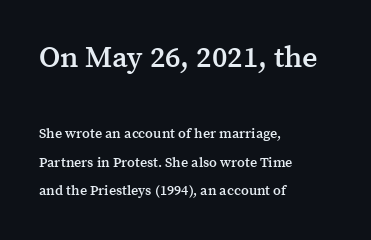
The rendering shows small feet on the letterforms — a serif design. Leading is clearly above the norm, producing a sparse column. A typesetter would call this proportional, since set widths differ per character. Line beginnings align vertically; line endings do not. No italicization has been applied; the sample stays upright.
